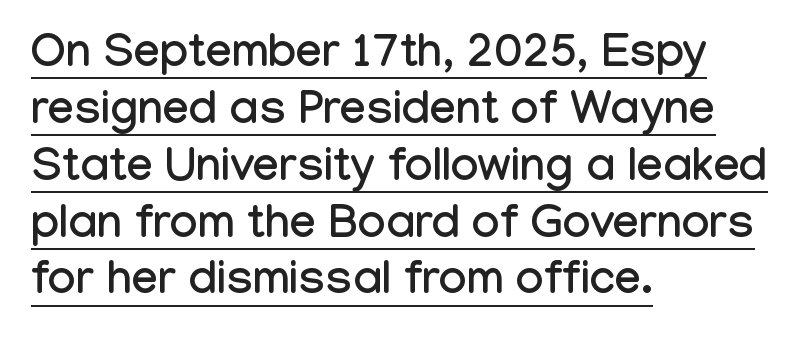
The image shows 47 px condensed sans-serif type, upright; set left-aligned, line spacing 1.21x, normal letter spacing, underlined; low stroke contrast and a medium x-height.
